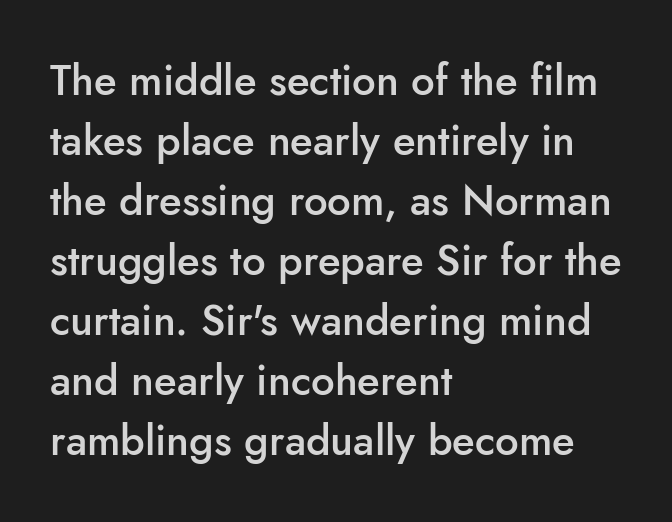
The image shows 42 px semibold sans-serif type, upright; set left-aligned, normal line spacing (1.43x), normal letter spacing, not underlined; low stroke contrast and a small x-height.
